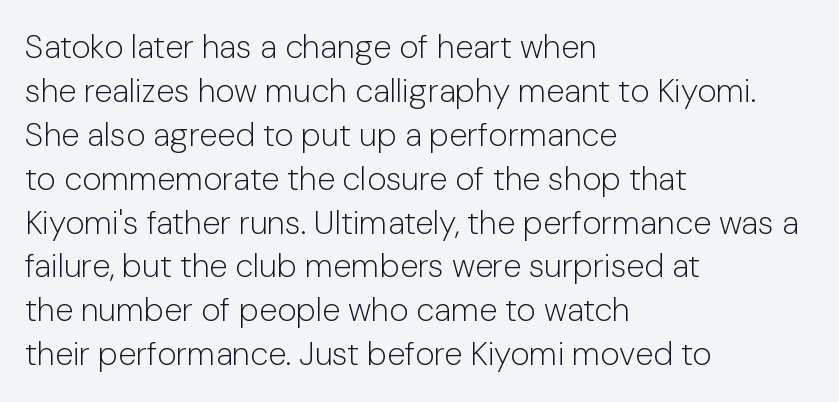
The image shows 33 px light sans-serif type, upright; set left-aligned, normal line spacing (1.33x), normal letter spacing, not underlined; low stroke contrast and a medium x-height.
